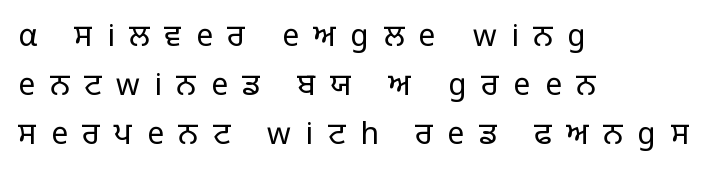
Students, observe: this is what conventionally led text looks like. What stands out about the letter spacing? Its width — letters are far apart. In CSS terms this would be text-align: left. You can tell it's not italic because the verticals are truly vertical. Stems here are at most as thick as an everyday book face.
